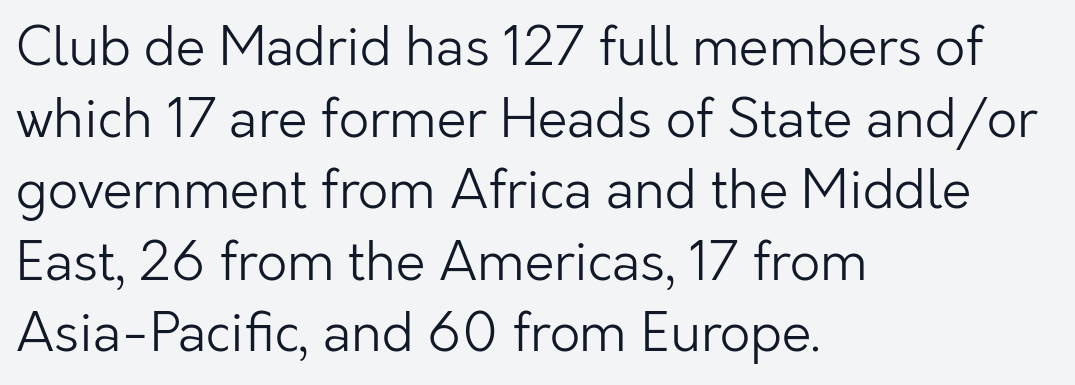
{"serif": "no", "italic": "no", "bold": "no", "weight": "light", "width": "normal", "stroke_contrast": "low", "x_height": "medium", "monospaced": "no", "underline": "no", "align": "left", "line_spacing": "normal", "line_spacing_ratio": 1.35, "letter_spacing": "normal", "letter_spacing_em": 0.0, "glyph_px": 53}
